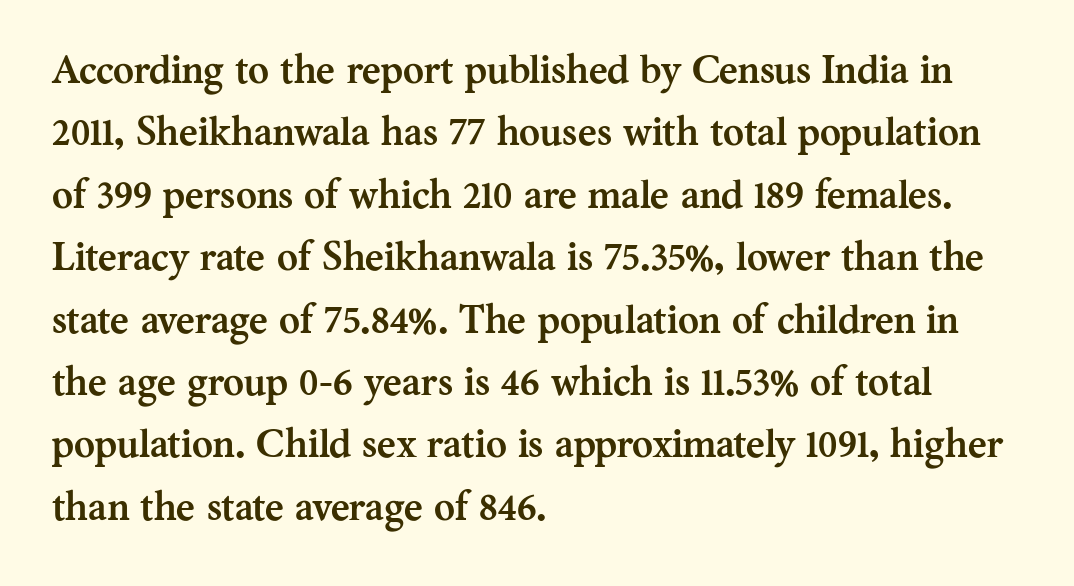
Is the block centered? No — it sits flush against the left margin. The strokes are fattened all the way to bold. You can tell from the footed stems that serif type was used. It's the straight-up-and-down kind of type. You could not count columns in this text — the font is proportionally spaced. The designer left line spacing at the default.
